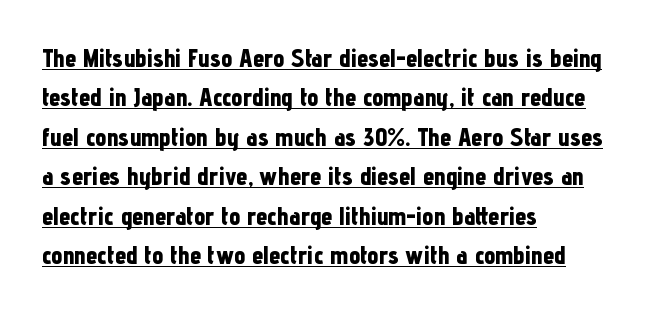
{"italic": "no", "bold": "yes", "underline": "yes", "align": "left", "line_spacing": "normal", "line_spacing_ratio": 1.58, "letter_spacing": "normal", "letter_spacing_em": 0.0, "glyph_px": 25}
